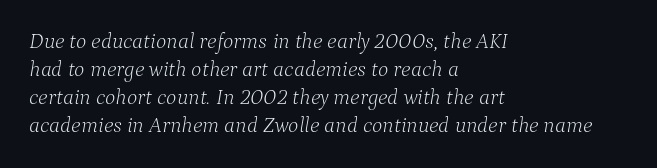
{"italic": "yes", "lean": "right", "slant_degrees": 9, "bold": "no", "underline": "no", "align": "left", "line_spacing": "normal", "line_spacing_ratio": 1.28, "letter_spacing": "normal", "letter_spacing_em": 0.0, "glyph_px": 22}
